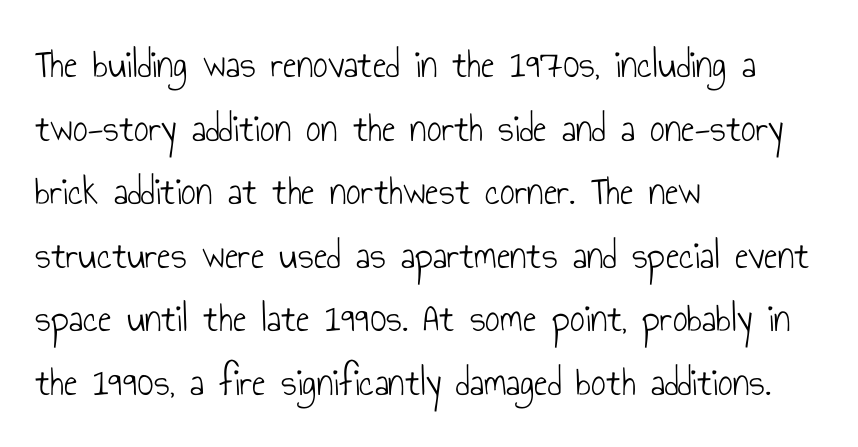
{"serif": "no", "italic": "no", "bold": "no", "weight": "light", "width": "condensed", "stroke_contrast": "low", "x_height": "small", "monospaced": "no", "underline": "no", "align": "left", "line_spacing": "normal", "line_spacing_ratio": 1.55, "letter_spacing": "normal", "letter_spacing_em": 0.0, "glyph_px": 41}
